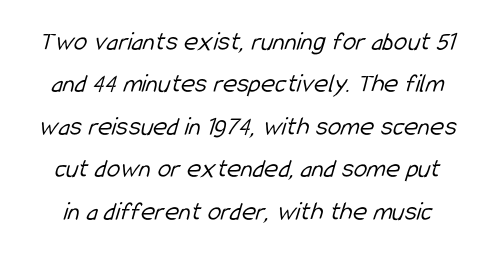
{"bold": "no", "underline": "no", "line_spacing": "normal", "line_spacing_ratio": 1.57, "letter_spacing": "normal", "letter_spacing_em": 0.0, "glyph_px": 27}
